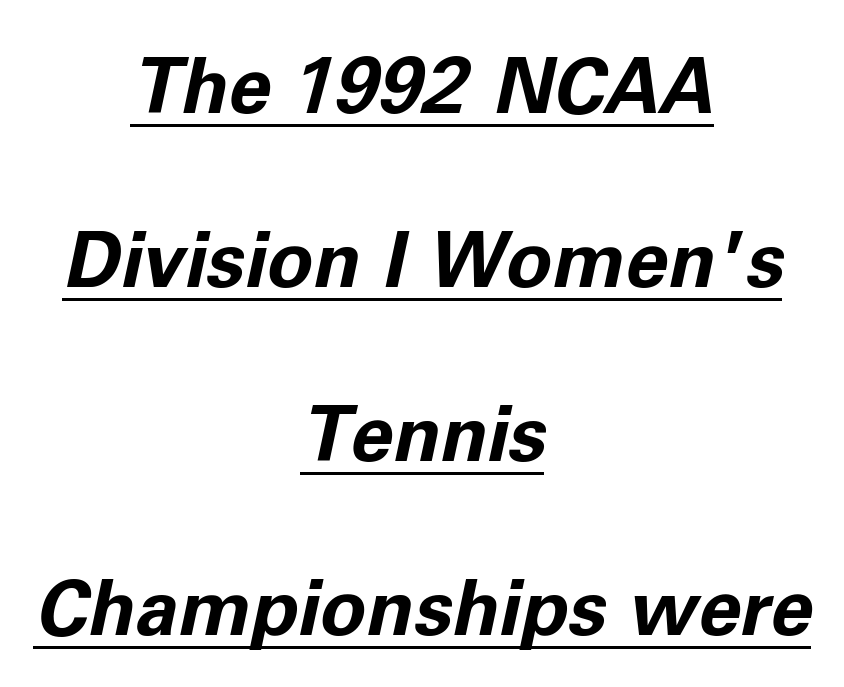
{"italic": "yes", "lean": "right", "slant_degrees": 11, "bold": "yes", "weight": "bold", "width": "normal", "stroke_contrast": "low", "x_height": "medium", "monospaced": "no", "underline": "yes", "align": "center", "line_spacing": "loose", "line_spacing_ratio": 2.26, "letter_spacing": "normal", "letter_spacing_em": 0.0, "glyph_px": 77}
